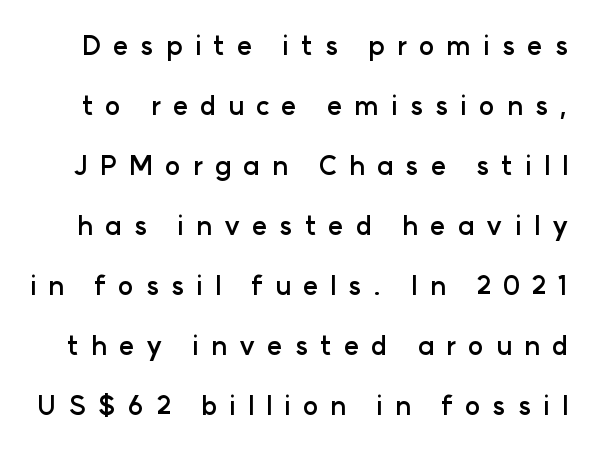
The image shows 26 px bold type, upright; set loose line spacing (2.31x), unusually wide letter spacing (+0.46 em), not underlined.
